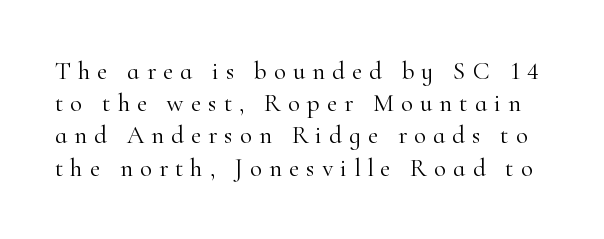
{"italic": "no", "bold": "no", "underline": "no", "line_spacing": "normal", "line_spacing_ratio": 1.29, "letter_spacing": "wide", "letter_spacing_em": 0.28, "glyph_px": 25}
